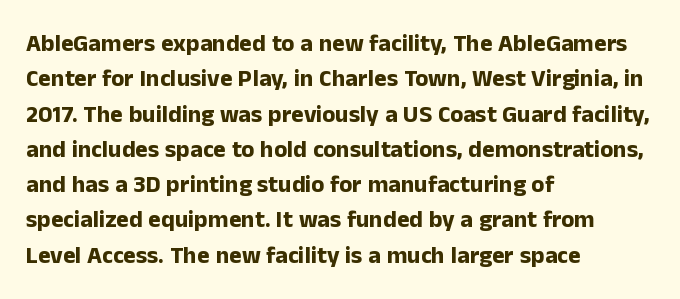
{"italic": "no", "bold": "yes", "underline": "no", "align": "left", "line_spacing": "normal", "line_spacing_ratio": 1.47, "letter_spacing": "normal", "letter_spacing_em": 0.0, "glyph_px": 24}
